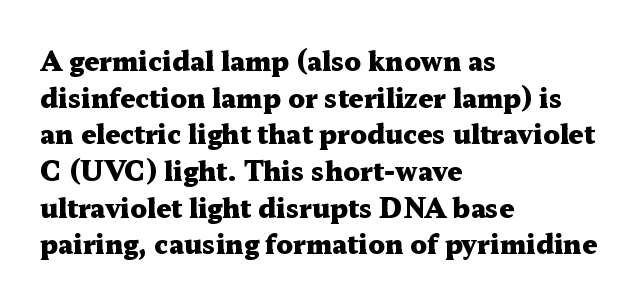
Q: Is the text bold? A: Yes.
Q: Is the text italic (slanted)? A: No, it is upright.
Q: Is the text underlined? A: No.
Q: How is the paragraph aligned? A: Left-aligned.
Q: Is the spacing between letters normal or unusually wide? A: Normal.
Q: Is the spacing between lines tight, normal or loose? A: Normal.
